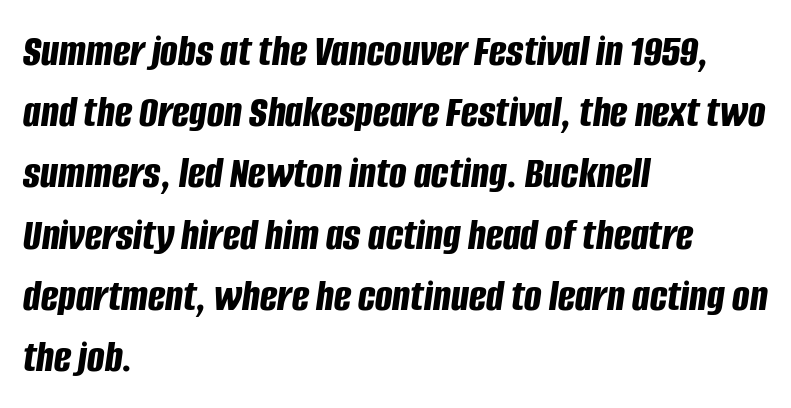
The image shows 46 px bold, condensed type, italic (leaning right); set left-aligned, normal line spacing (1.33x), normal letter spacing, not underlined; low stroke contrast and a large x-height.
